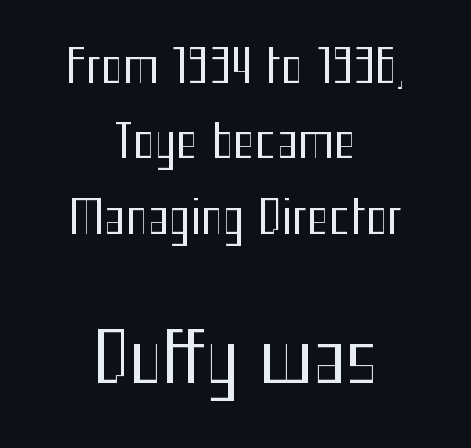
Q: Is the text bold? A: No.
Q: Is the text italic (slanted)? A: No, it is upright.
Q: Is the typeface a serif or a sans-serif typeface? A: Sans-serif.
Q: Is the text underlined? A: No.
Q: How is the paragraph aligned? A: Centered.
Q: Is the spacing between letters normal or unusually wide? A: Normal.
Q: Is the spacing between lines tight, normal or loose? A: Normal.
Q: Which block of text is set in a larger size, the first (top) or the second (bottom)? A: The second (bottom) one.
Q: Width (condensed, normal, or wide)? A: Condensed.
Q: Stroke contrast? A: Medium.
Q: x-height? A: Medium.
Q: Monospaced? A: No.
